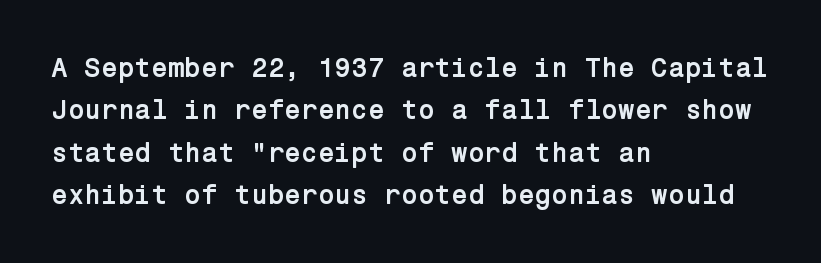
The image shows 27 px bold type, upright; set left-aligned, normal line spacing (1.57x), normal letter spacing, not underlined.
